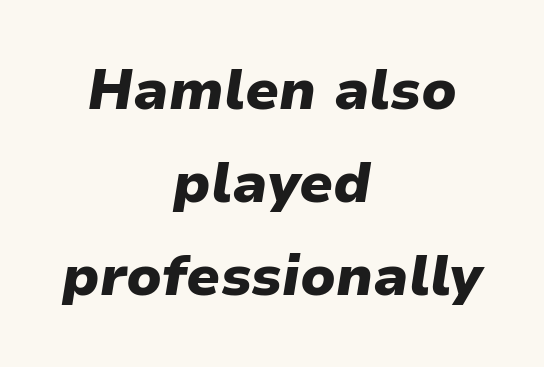
The image shows 56 px heavy type, italic (leaning right); set centered, normal line spacing (1.66x), normal letter spacing, not underlined; low stroke contrast and a medium x-height.
